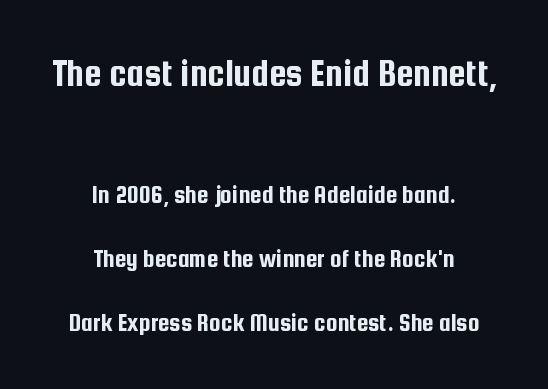
{"serif": "no", "italic": "no", "width": "condensed", "stroke_contrast": "low", "x_height": "medium", "monospaced": "no", "underline": "no", "align": "center", "line_spacing": "loose", "line_spacing_ratio": 2.47, "letter_spacing": "normal", "letter_spacing_em": 0.0, "larger_block": "first", "size_ratio": 1.5, "glyph_px": 39}
